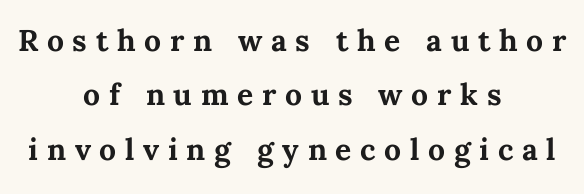
The strokes are fattened all the way to bold. Unmarked baselines from the first word to the last. Each letter keeps its own natural width here, so spacing adapts to shape. Does the lettering tilt? It doesn't — this is upright. Compared with typical body copy, the letter spacing here is much looser. Compared with a flush-left layout, this one balances lines on the center instead.
